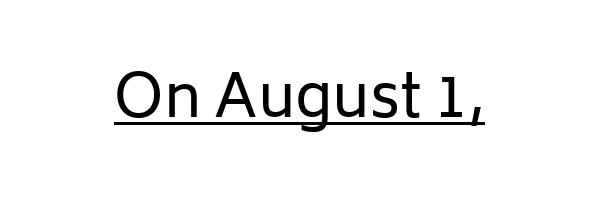
Q: Is the text bold? A: No.
Q: Is the text italic (slanted)? A: No, it is upright.
Q: Is the typeface a serif or a sans-serif typeface? A: Sans-serif.
Q: Is the text underlined? A: Yes.
Q: How is the paragraph aligned? A: Centered.
Q: Is the spacing between letters normal or unusually wide? A: Normal.
Q: Width (condensed, normal, or wide)? A: Normal.
Q: Stroke contrast? A: Low.
Q: x-height? A: Medium.
Q: Monospaced? A: No.
